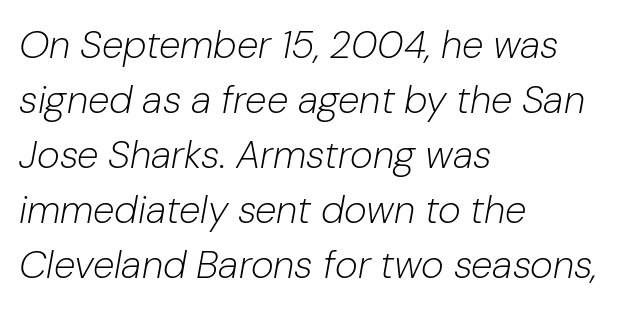
Q: Is the text bold? A: No.
Q: Is the text italic (slanted)? A: Yes, it leans right by about 10 degrees.
Q: Is the text underlined? A: No.
Q: How is the paragraph aligned? A: Left-aligned.
Q: Is the spacing between letters normal or unusually wide? A: Normal.
Q: Is the spacing between lines tight, normal or loose? A: Normal.
Q: Width (condensed, normal, or wide)? A: Normal.
Q: Stroke contrast? A: Low.
Q: x-height? A: Medium.
Q: Monospaced? A: No.
